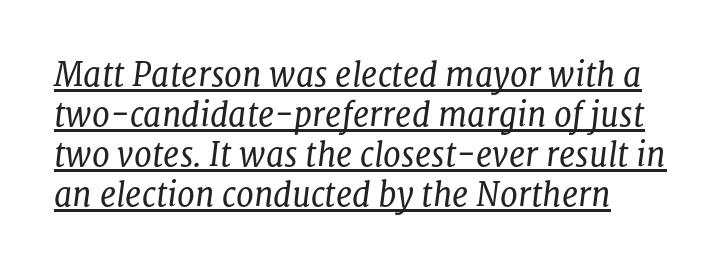
Q: Is the text bold? A: No.
Q: Is the text italic (slanted)? A: Yes, it leans right by about 8 degrees.
Q: Is the typeface a serif or a sans-serif typeface? A: Serif.
Q: Is the text underlined? A: Yes.
Q: Is the spacing between letters normal or unusually wide? A: Normal.
Q: Is the spacing between lines tight, normal or loose? A: Normal.
Q: Width (condensed, normal, or wide)? A: Normal.
Q: Stroke contrast? A: Low.
Q: x-height? A: Medium.
Q: Monospaced? A: No.
